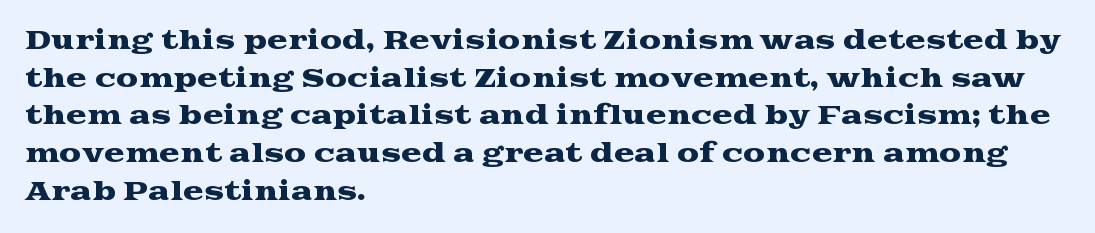
Descender tails drop into unmarked territory. If you drew a ruler down the left edge, every line would touch it. Nope, not italic — everything's standing straight. Successive baselines arrive at the customary interval. Tracking value appears to be zero — textbook default spacing.
